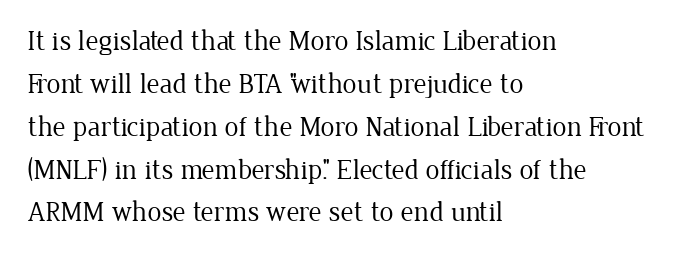
Q: Is the text bold? A: No.
Q: Is the text italic (slanted)? A: No, it is upright.
Q: Is the typeface a serif or a sans-serif typeface? A: Serif.
Q: Is the text underlined? A: No.
Q: How is the paragraph aligned? A: Left-aligned.
Q: Is the spacing between letters normal or unusually wide? A: Normal.
Q: Is the spacing between lines tight, normal or loose? A: Normal.
Q: Width (condensed, normal, or wide)? A: Normal.
Q: Stroke contrast? A: Low.
Q: x-height? A: Medium.
Q: Monospaced? A: No.
